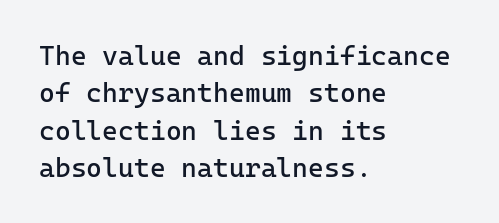
Q: Is the text bold? A: No.
Q: Is the text italic (slanted)? A: No, it is upright.
Q: Is the text underlined? A: No.
Q: How is the paragraph aligned? A: Left-aligned.
Q: Is the spacing between letters normal or unusually wide? A: Normal.
Q: Is the spacing between lines tight, normal or loose? A: Normal.
